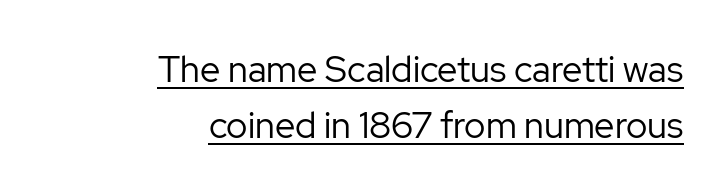
{"serif": "no", "italic": "no", "bold": "no", "weight": "regular", "width": "normal", "stroke_contrast": "low", "x_height": "medium", "monospaced": "no", "underline": "yes", "align": "right", "line_spacing": "normal", "line_spacing_ratio": 1.55, "letter_spacing": "normal", "letter_spacing_em": 0.0, "glyph_px": 36}
